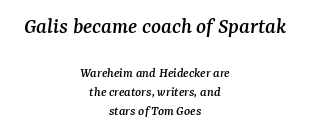
Q: Is the text italic (slanted)? A: Yes, it leans right by about 7 degrees.
Q: Is the text underlined? A: No.
Q: How is the paragraph aligned? A: Centered.
Q: Is the spacing between letters normal or unusually wide? A: Normal.
Q: Is the spacing between lines tight, normal or loose? A: Normal.
Q: Which block of text is set in a larger size, the first (top) or the second (bottom)? A: The first (top) one.
